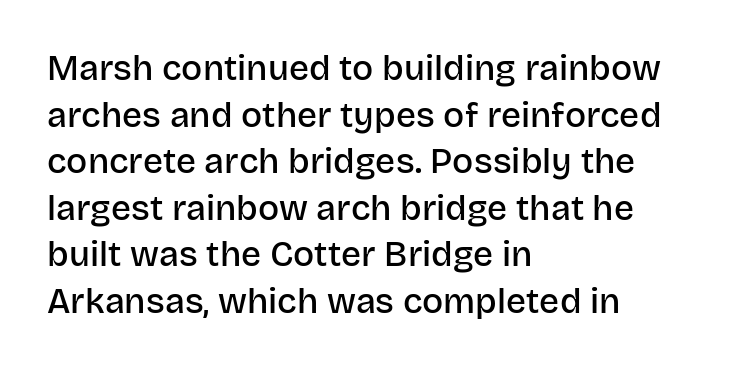
The image shows 35 px semibold sans-serif type, upright; set left-aligned, normal line spacing (1.33x), normal letter spacing, not underlined; low stroke contrast and a large x-height.
